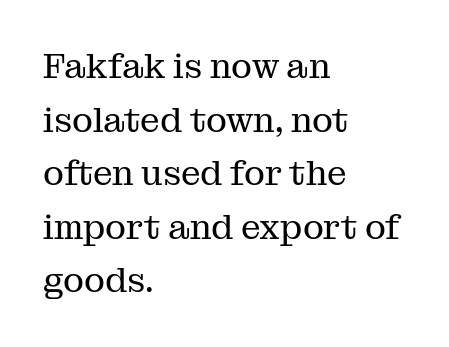
What's the leading like? Ordinary, nothing unusual. Weight: in the light-to-regular range. Casual observation: everything's shoved over to the left. Underline: absent. Here the glyphs are tracked normally, forming tight word shapes.
